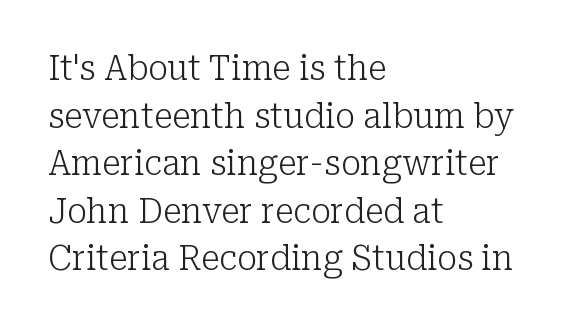
Q: Is the text bold? A: No.
Q: Is the text italic (slanted)? A: No, it is upright.
Q: Is the typeface a serif or a sans-serif typeface? A: Serif.
Q: Is the text underlined? A: No.
Q: How is the paragraph aligned? A: Left-aligned.
Q: Is the spacing between letters normal or unusually wide? A: Normal.
Q: Is the spacing between lines tight, normal or loose? A: Normal.
Q: Width (condensed, normal, or wide)? A: Normal.
Q: Stroke contrast? A: Low.
Q: x-height? A: Medium.
Q: Monospaced? A: No.
